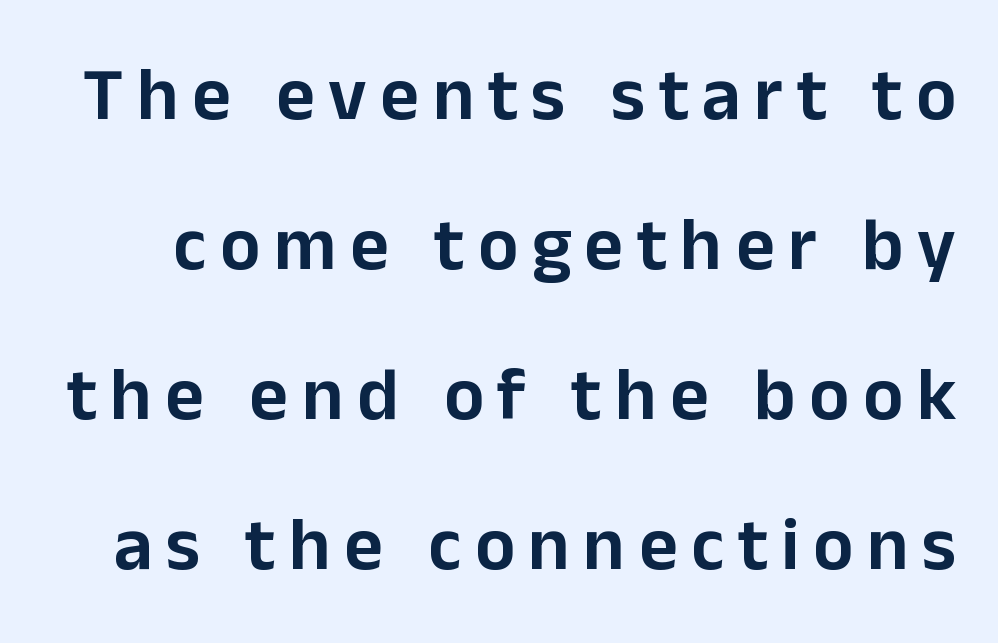
Q: Is the text italic (slanted)? A: No, it is upright.
Q: Is the typeface a serif or a sans-serif typeface? A: Sans-serif.
Q: Is the text underlined? A: No.
Q: Is the spacing between lines tight, normal or loose? A: Loose.
Q: Width (condensed, normal, or wide)? A: Normal.
Q: Stroke contrast? A: Low.
Q: x-height? A: Medium.
Q: Monospaced? A: No.
